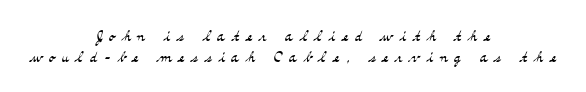
Q: Is the text bold? A: No.
Q: Is the text italic (slanted)? A: Yes.
Q: Is the text underlined? A: No.
Q: How is the paragraph aligned? A: Centered.
Q: Is the spacing between letters normal or unusually wide? A: Unusually wide.
Q: Is the spacing between lines tight, normal or loose? A: Tight.
